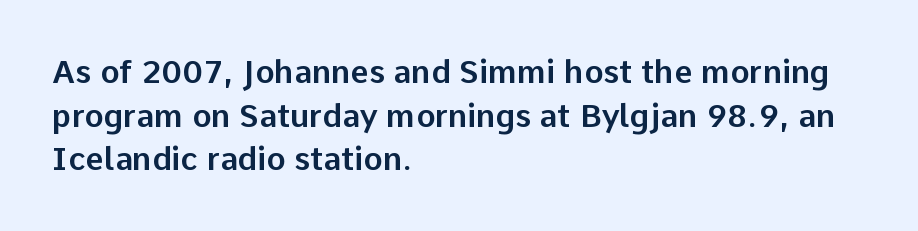
Q: Is the text italic (slanted)? A: No, it is upright.
Q: Is the typeface a serif or a sans-serif typeface? A: Sans-serif.
Q: Is the text underlined? A: No.
Q: How is the paragraph aligned? A: Left-aligned.
Q: Is the spacing between letters normal or unusually wide? A: Normal.
Q: Is the spacing between lines tight, normal or loose? A: Normal.
Q: Width (condensed, normal, or wide)? A: Normal.
Q: Stroke contrast? A: Low.
Q: x-height? A: Medium.
Q: Monospaced? A: No.
